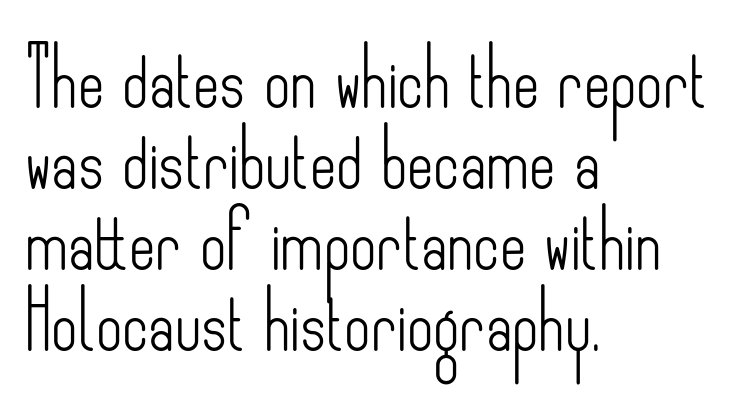
The letterforms sit shoulder to shoulder at normal distance. This block has exactly the height ordinary leading produces. Ordinary non-slanted type is in use. Each letter's strokes conclude bluntly, with no projecting serifs. Spacing verdict: proportional, widths tailored to each character. Bold? No — there's no thickening of the strokes.
